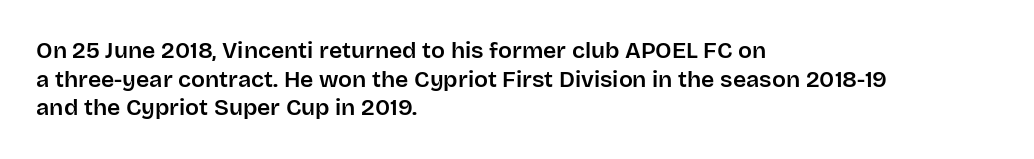
The image shows 23 px text type, upright; set left-aligned, line spacing 1.24x, normal letter spacing, not underlined.
